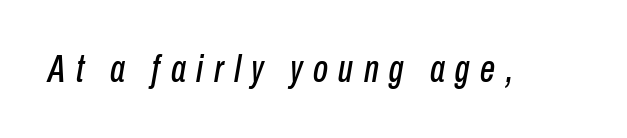
Q: Is the text italic (slanted)? A: Yes, it leans right by about 10 degrees.
Q: Is the text underlined? A: No.
Q: Is the spacing between letters normal or unusually wide? A: Unusually wide.
Q: Width (condensed, normal, or wide)? A: Condensed.
Q: Stroke contrast? A: Low.
Q: x-height? A: Medium.
Q: Monospaced? A: No.
